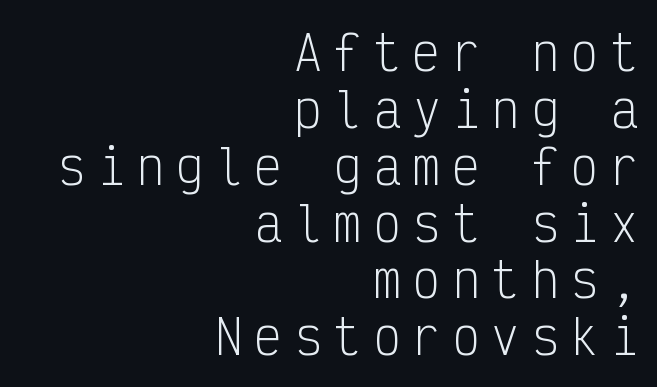
Is the type heavy? It reads as light-to-regular instead. Do the characters align in a grid? Yes, the font is monospaced. Where is the straight margin? On the right. The lettering stays uniformly vertical, giving the passage a roman look.
